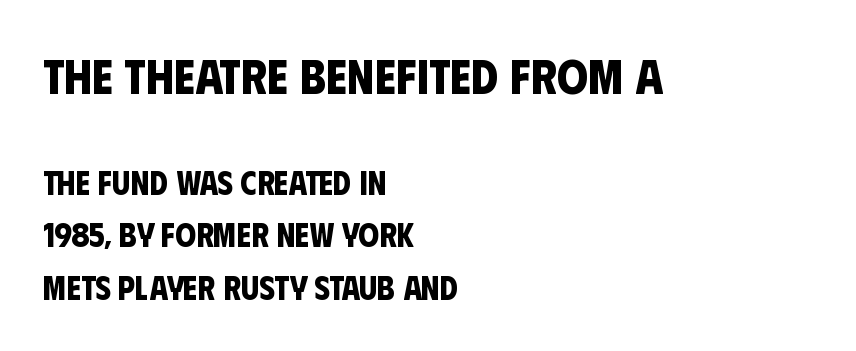
{"serif": "no", "bold": "yes", "weight": "bold", "width": "condensed", "stroke_contrast": "low", "x_height": "large", "monospaced": "no", "underline": "no", "align": "left", "line_spacing": "normal", "line_spacing_ratio": 1.6, "letter_spacing": "normal", "letter_spacing_em": 0.0, "larger_block": "first", "size_ratio": 1.48, "glyph_px": 49}
